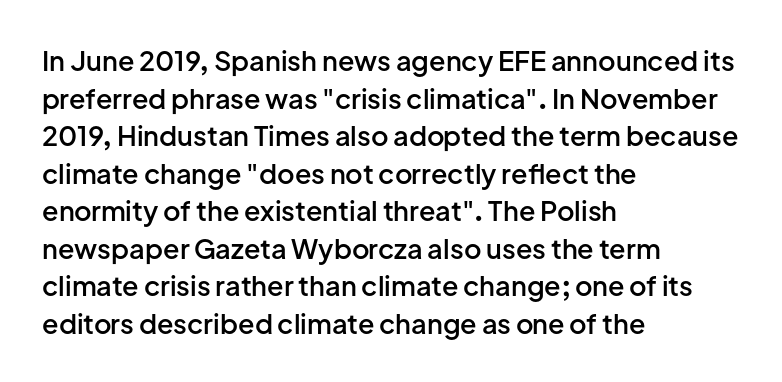
If you drew a ruler down the left edge, every line would touch it. Does the leading feel generous? No, just average. The gap between lines stays unmarked. This is the in-between weight designers call semibold or demi. These lines keep a tight, regular rhythm from letter to letter. This is roman type, the default non-slanted kind.
